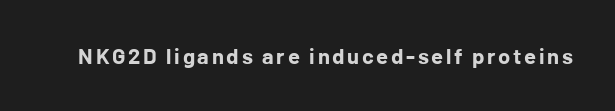
Q: Is the text bold? A: Yes.
Q: Is the text italic (slanted)? A: No, it is upright.
Q: Is the text underlined? A: No.
